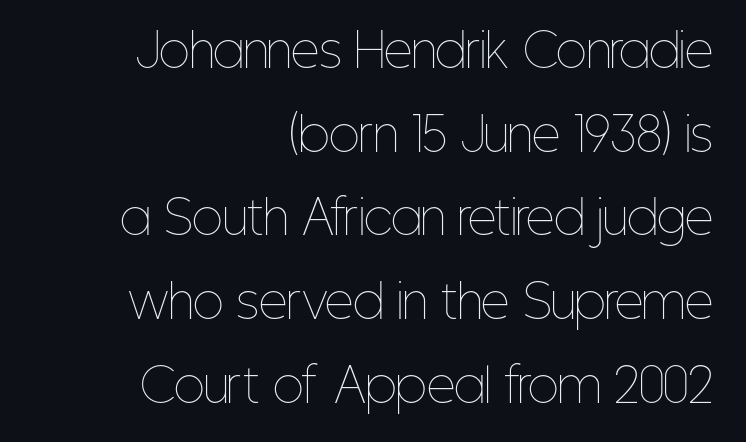
How are the letters spaced? Ordinarily, with no added tracking. Rule under the text: the space is simply empty. The passage shown is typed in a proportional face where columns would drift. These lines are set flush right with a ragged left edge.
